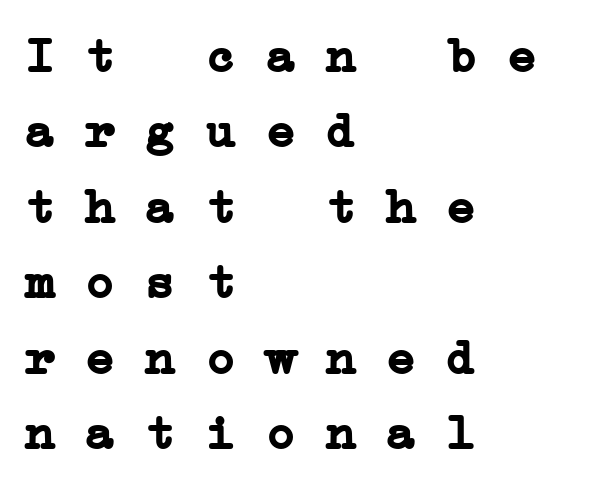
Does the leading feel generous? No, just average. A dark, heavy texture on the line: the type is bold. The zone under the glyphs is completely vacant. Is this a fixed-width face? Yes — each glyph sits in an identical cell. The font family rendered here belongs to the serif group. Tracking here is standard; glyphs follow each other at the usual distance.
